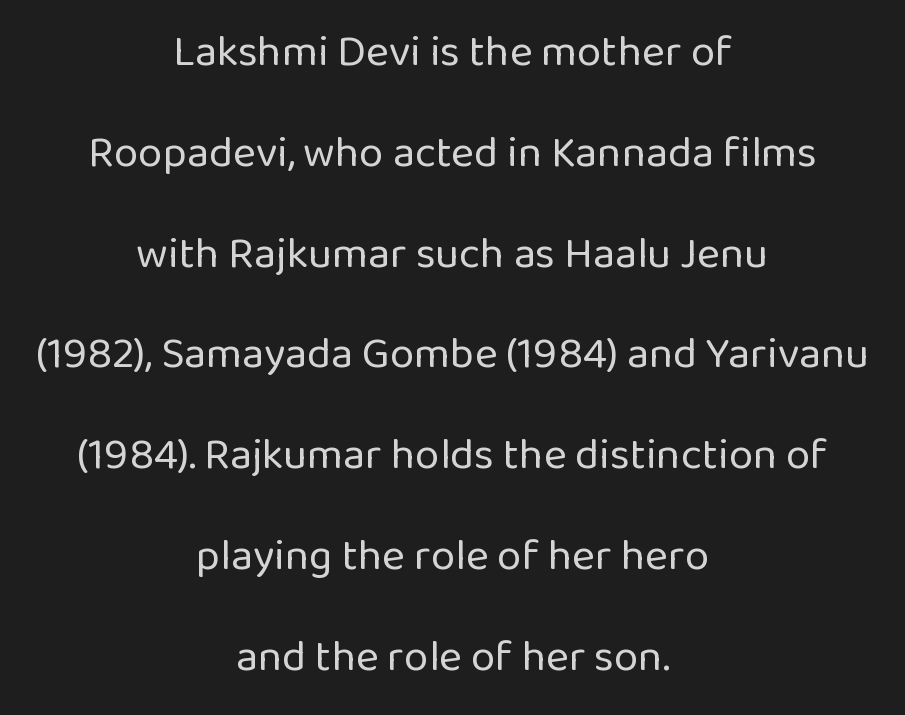
Ink coverage per letter is moderate at most. Is this a fixed-width face? No — the glyphs have proportional, varying widths. Nothing unusual about the tracking: characters are spaced as the font intends. Notice how the passage keeps no hard edge, just a central spine. Unmarked baselines from the first word to the last.
